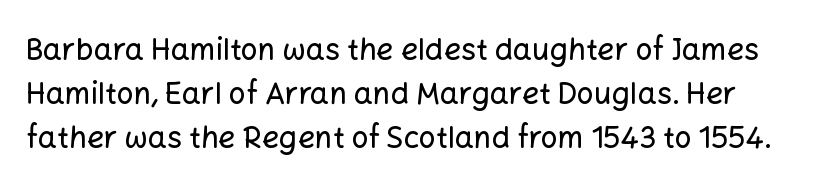
The image shows 30 px sans-serif type, upright; set normal line spacing (1.47x), normal letter spacing, not underlined; low stroke contrast and a medium x-height.
